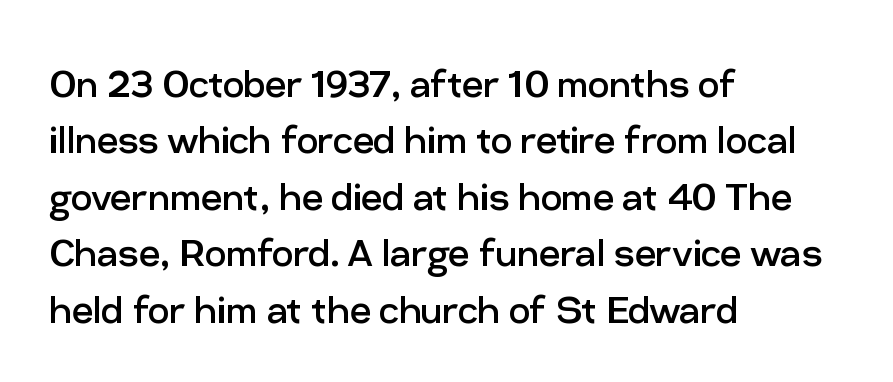
The image shows 47 px regular-weight sans-serif type, upright; set left-aligned, line spacing 1.2x, normal letter spacing, not underlined; low stroke contrast and a medium x-height.
